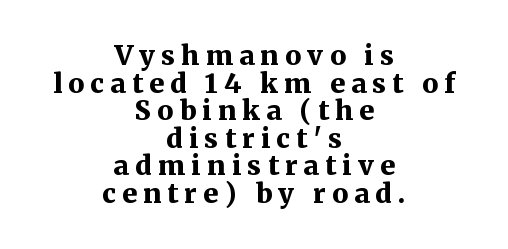
{"italic": "no", "bold": "yes", "underline": "no", "align": "center", "line_spacing": "tight", "line_spacing_ratio": 1.02, "letter_spacing": "wide", "letter_spacing_em": 0.23, "glyph_px": 27}
